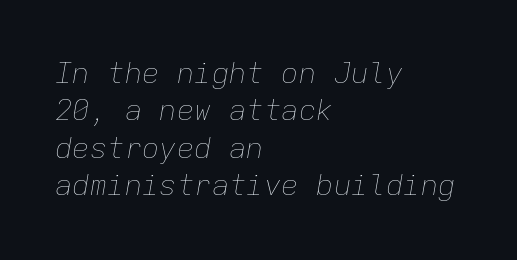
No letter is thick-stroked: the sample isn't bold. The rendering uses a moderate line-height, typical for paragraphs. Bare-footed words on every line. Designer's note — italics engaged. Typeset ragged right — the left edge is the straight one. Observe the ordinary spacing: letters are neighbours, not strangers.
